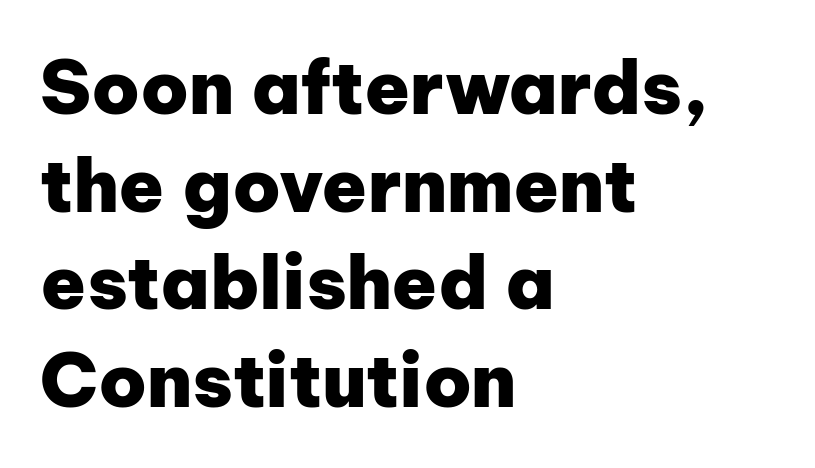
Q: Is the text bold? A: Yes.
Q: Is the text italic (slanted)? A: No, it is upright.
Q: Is the typeface a serif or a sans-serif typeface? A: Sans-serif.
Q: Is the text underlined? A: No.
Q: How is the paragraph aligned? A: Left-aligned.
Q: Is the spacing between letters normal or unusually wide? A: Normal.
Q: Is the spacing between lines tight, normal or loose? A: Normal.
Q: Width (condensed, normal, or wide)? A: Normal.
Q: Stroke contrast? A: Low.
Q: x-height? A: Medium.
Q: Monospaced? A: No.
